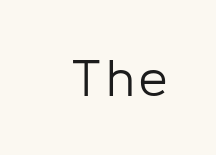
Is this a heavy cut? Hardly; it is regular or lighter. Think of a printed novel: that variable character pitch is what you see here. Descenders are the only things crossing below the line. The lettering holds an erect, upright posture throughout. To sum up the face: it is a sans, with no serifs.
